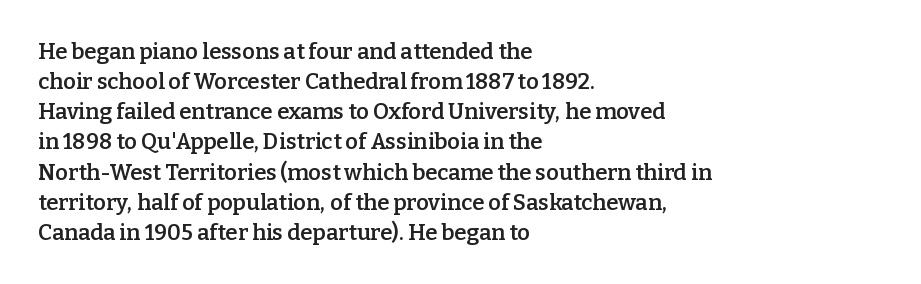
The rows are spaced the way most documents space them. Default kerning and tracking; the words read as compact shapes. Reading down the block, your eye returns to a fixed left position each line. The lettering stays uniformly vertical, giving the passage a roman look. Set as a demibold, roughly 600 on the weight scale.
